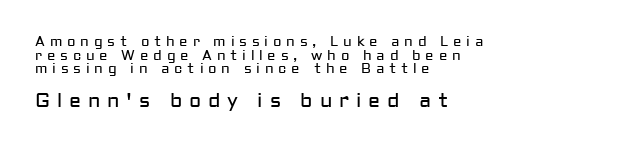
Q: Is the text bold? A: No.
Q: Is the text italic (slanted)? A: No, it is upright.
Q: Is the text underlined? A: No.
Q: How is the paragraph aligned? A: Left-aligned.
Q: Is the spacing between letters normal or unusually wide? A: Unusually wide.
Q: Is the spacing between lines tight, normal or loose? A: Tight.
Q: Which block of text is set in a larger size, the first (top) or the second (bottom)? A: The second (bottom) one.
